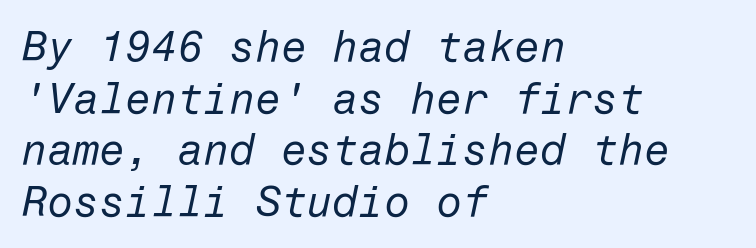
The image shows 42 px regular-weight type, italic (leaning right); set left-aligned, line spacing 1.23x, normal letter spacing, not underlined; low stroke contrast and a medium x-height.
